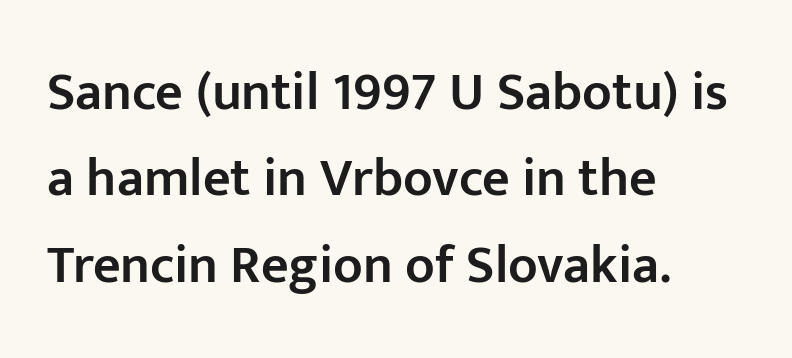
The image shows 54 px semibold sans-serif type, upright; set left-aligned, normal line spacing (1.6x), normal letter spacing, not underlined; low stroke contrast and a medium x-height.
